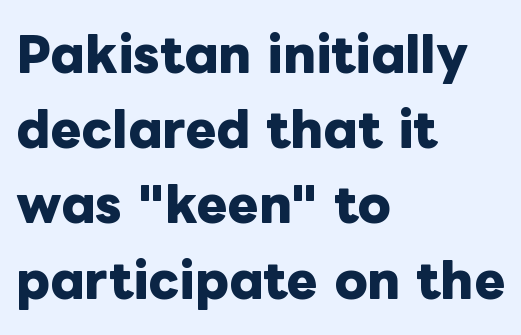
The image shows 47 px heavy type, upright; set left-aligned, normal line spacing (1.6x), normal letter spacing, not underlined; low stroke contrast and a medium x-height.
